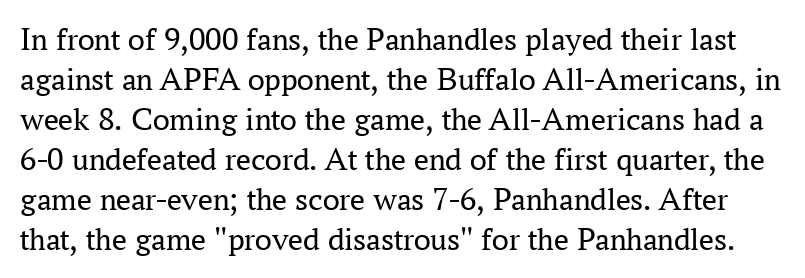
Spacing verdict: proportional, widths tailored to each character. Is there any slant? The stems are plumb. The text was rendered using a seriffed face with decorative stroke endings. Letter spacing: default. Stroke mass is kept to a normal reading level or below.
